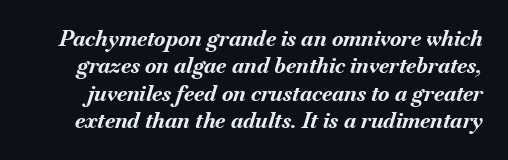
The image shows 21 px bold type, italic (leaning right); set normal line spacing (1.3x), normal letter spacing, not underlined.
